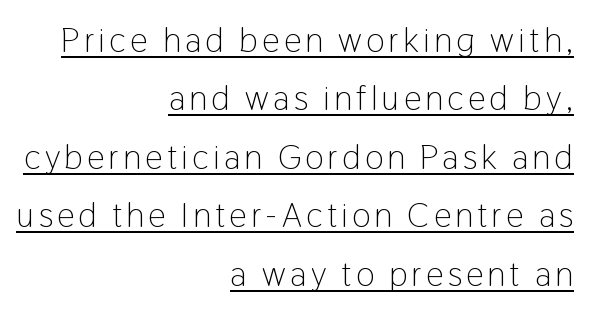
The image shows 35 px light, condensed sans-serif type, upright; set right-aligned, normal line spacing (1.67x), underlined; low stroke contrast and a medium x-height.
